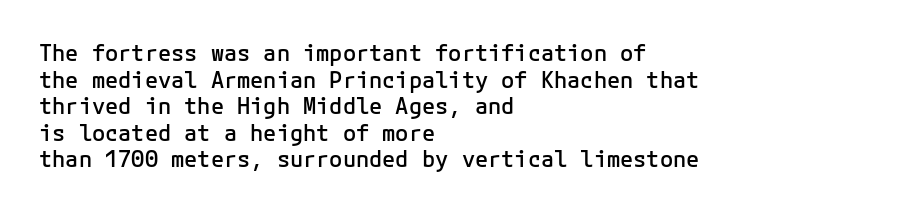
Q: Is the text bold? A: Semi-bold.
Q: Is the text italic (slanted)? A: No, it is upright.
Q: Is the text underlined? A: No.
Q: How is the paragraph aligned? A: Left-aligned.
Q: Is the spacing between letters normal or unusually wide? A: Normal.
